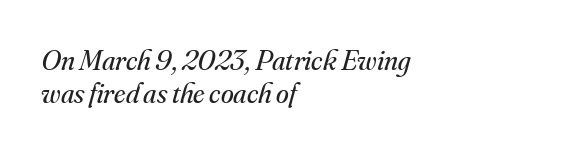
{"serif": "yes", "italic": "yes", "lean": "right", "slant_degrees": 16, "bold": "no", "weight": "regular", "width": "normal", "stroke_contrast": "medium", "x_height": "small", "monospaced": "no", "underline": "no", "align": "left", "line_spacing": "tight", "line_spacing_ratio": 1.13, "letter_spacing": "normal", "letter_spacing_em": 0.0, "glyph_px": 29}
